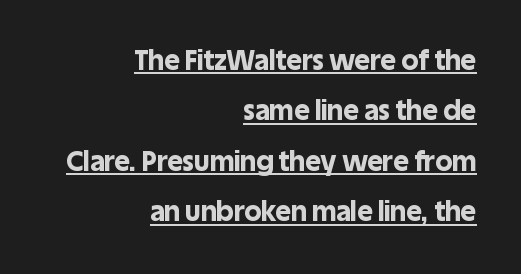
Does extra space separate the letters? No, they use regular spacing. This sample carries an underscore along the baseline area. A roman cut, with each character standing at attention. These lines stack with their right ends in a neat column. Chunky letters — that's bold for sure.
